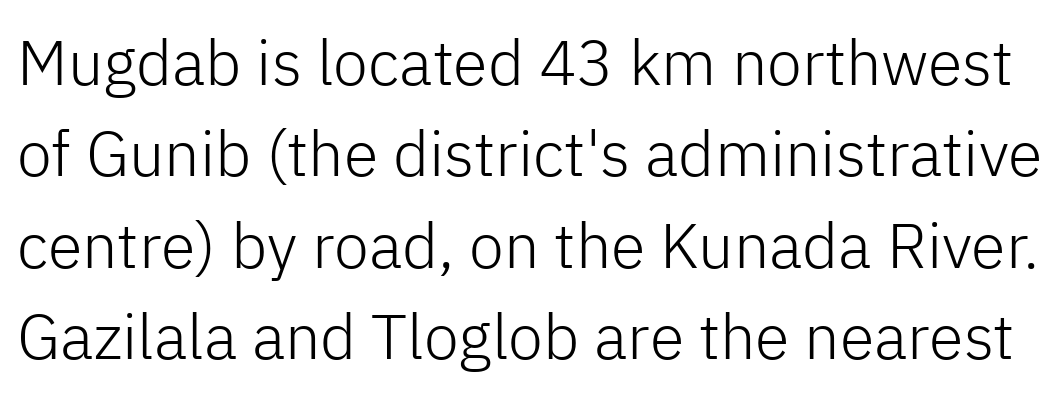
{"serif": "no", "italic": "no", "bold": "no", "weight": "light", "width": "normal", "stroke_contrast": "low", "x_height": "medium", "monospaced": "no", "underline": "no", "line_spacing": "normal", "line_spacing_ratio": 1.45, "letter_spacing": "normal", "letter_spacing_em": 0.0, "glyph_px": 63}
